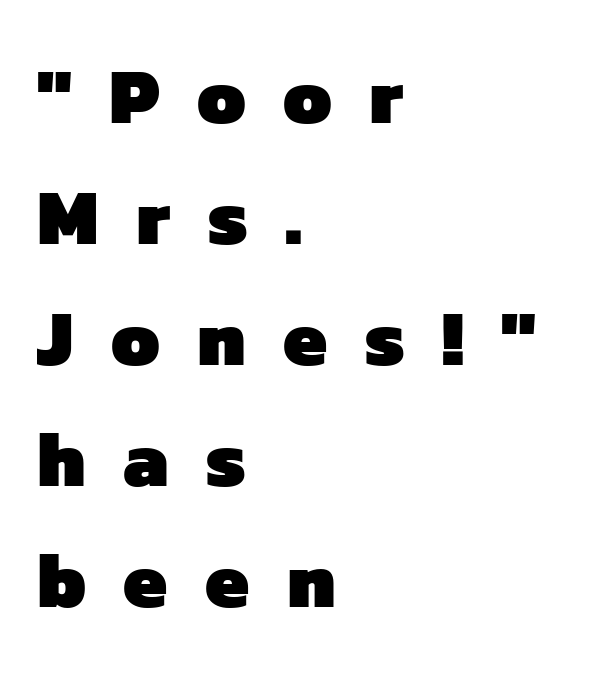
Q: Is the text bold? A: Yes.
Q: Is the typeface a serif or a sans-serif typeface? A: Sans-serif.
Q: Is the text underlined? A: No.
Q: How is the paragraph aligned? A: Left-aligned.
Q: Is the spacing between letters normal or unusually wide? A: Unusually wide.
Q: Is the spacing between lines tight, normal or loose? A: Normal.
Q: Width (condensed, normal, or wide)? A: Normal.
Q: Stroke contrast? A: Low.
Q: x-height? A: Medium.
Q: Monospaced? A: No.
